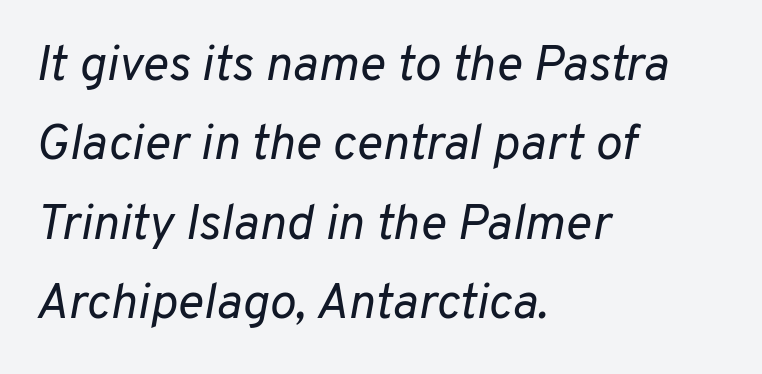
The passage shown has conventional tracking throughout. Interline gaps are of average width in this sample. Emphasis-style slanted type is in use. The weight tops out at a normal text grade. Leftover space on each line is placed entirely after the last word. Is this a fixed-width face? No — the glyphs have proportional, varying widths.
